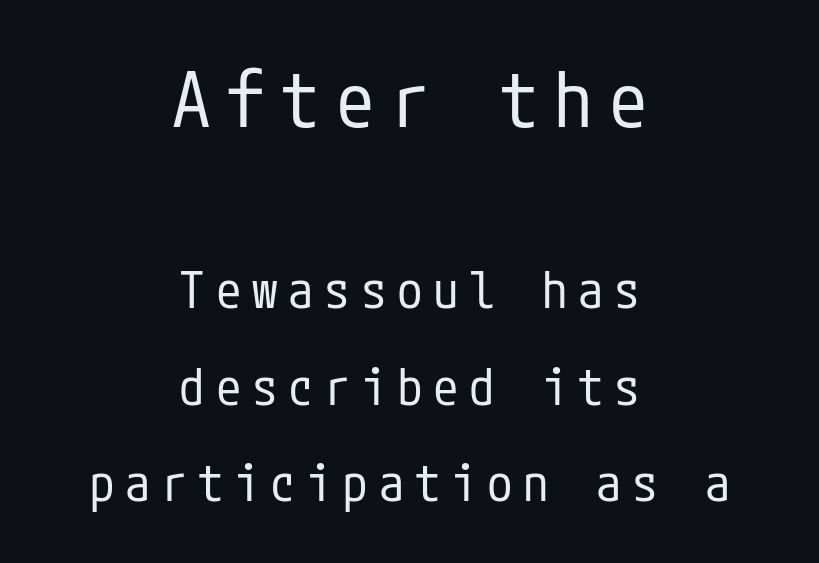
Q: Is the text bold? A: No.
Q: Is the text italic (slanted)? A: No, it is upright.
Q: Is the typeface a serif or a sans-serif typeface? A: Sans-serif.
Q: Is the text underlined? A: No.
Q: How is the paragraph aligned? A: Centered.
Q: Is the spacing between letters normal or unusually wide? A: Unusually wide.
Q: Which block of text is set in a larger size, the first (top) or the second (bottom)? A: The first (top) one.
Q: Width (condensed, normal, or wide)? A: Condensed.
Q: Stroke contrast? A: Low.
Q: x-height? A: Medium.
